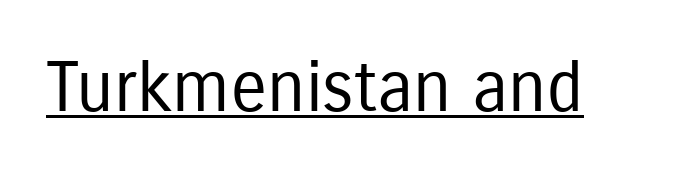
Note: no serifs on the glyphs. The lettering stays uniformly vertical, giving the passage a roman look. The rendering uses the underline text-decoration. On a weight scale, this lands at 450 or below.
